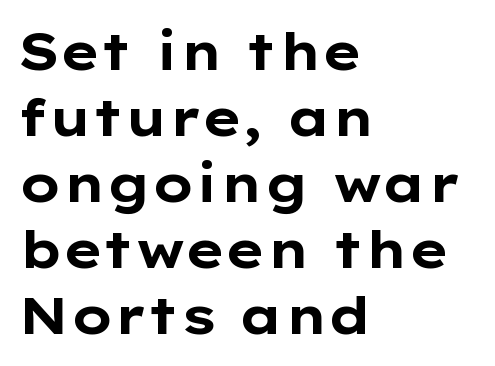
{"serif": "no", "italic": "no", "bold": "yes", "weight": "bold", "width": "wide", "stroke_contrast": "low", "x_height": "medium", "monospaced": "no", "underline": "no", "align": "left", "line_spacing": "normal", "line_spacing_ratio": 1.27, "letter_spacing": "normal", "letter_spacing_em": 0.0, "glyph_px": 52}
